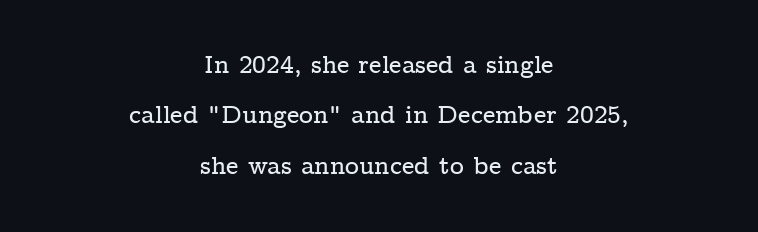
It's the straight-up-and-down kind of type. The baseline area is clear. One-word summary of the alignment: center. Baseline-to-baseline distance is far greater than the letter height. Observe the ordinary spacing: letters are neighbours, not strangers.
